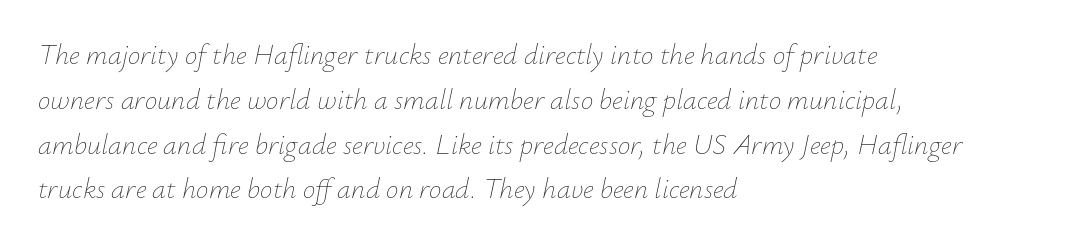
The image shows 28 px thin type, italic (leaning right); set left-aligned, normal line spacing (1.6x), normal letter spacing, not underlined; low stroke contrast and a small x-height.
